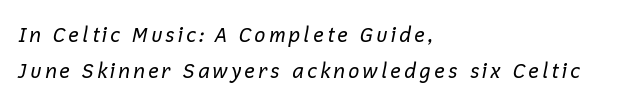
The image shows 20 px text type, italic (leaning right); set left-aligned, line spacing 1.82x, not underlined.
